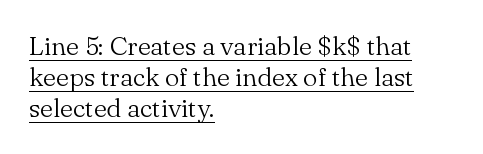
Q: Is the text bold? A: No.
Q: Is the text italic (slanted)? A: No, it is upright.
Q: Is the text underlined? A: Yes.
Q: How is the paragraph aligned? A: Left-aligned.
Q: Is the spacing between letters normal or unusually wide? A: Normal.
